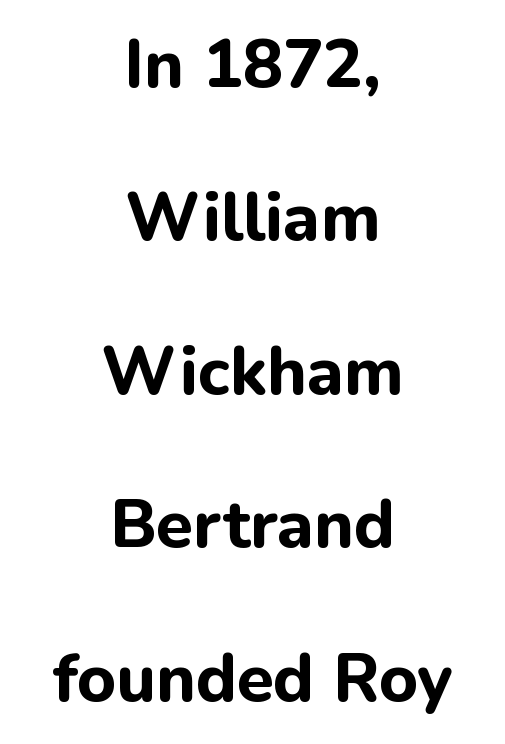
The image shows 67 px bold sans-serif type, upright; set centered, loose line spacing (2.29x), normal letter spacing, not underlined; low stroke contrast and a medium x-height.
